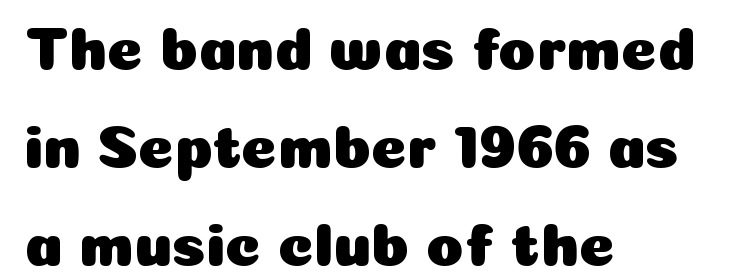
{"serif": "no", "italic": "no", "width": "normal", "stroke_contrast": "low", "x_height": "medium", "monospaced": "no", "underline": "no", "align": "left", "line_spacing": "normal", "line_spacing_ratio": 1.61, "letter_spacing": "normal", "letter_spacing_em": 0.0, "glyph_px": 61}
